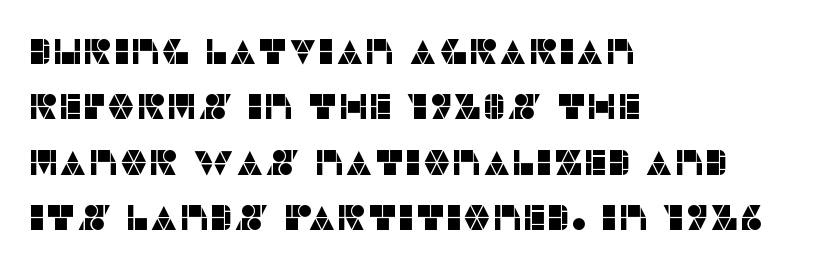
Students, observe: this is what conventionally led text looks like. Ordinary non-slanted type is in use. Does the copy run flush right? No — it runs flush left. The string is rendered with underlining switched off. Think of a printed novel: that variable character pitch is what you see here. Tracking here is standard; glyphs follow each other at the usual distance.
